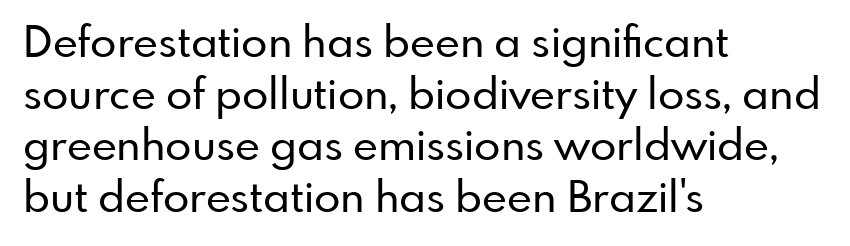
Q: Is the text italic (slanted)? A: No, it is upright.
Q: Is the typeface a serif or a sans-serif typeface? A: Sans-serif.
Q: Is the text underlined? A: No.
Q: How is the paragraph aligned? A: Left-aligned.
Q: Is the spacing between letters normal or unusually wide? A: Normal.
Q: Width (condensed, normal, or wide)? A: Normal.
Q: Stroke contrast? A: Low.
Q: x-height? A: Small.
Q: Monospaced? A: No.
